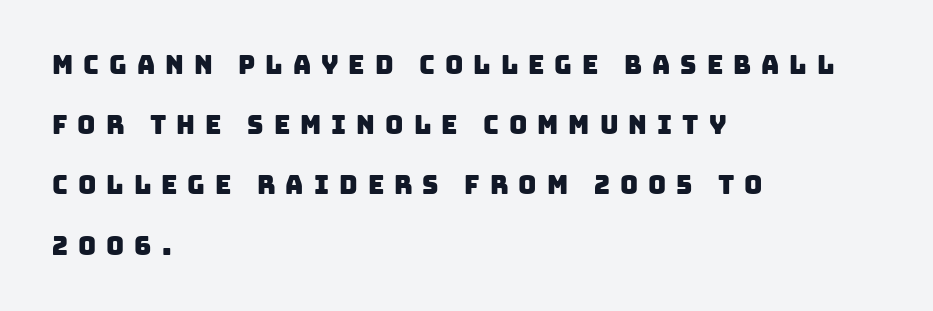
The image shows 25 px text type; set left-aligned, loose line spacing (2.41x), unusually wide letter spacing (+0.4 em), not underlined.
